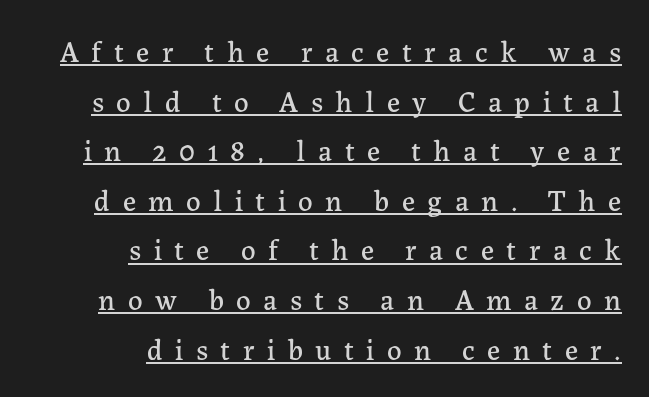
{"serif": "yes", "italic": "no", "width": "normal", "stroke_contrast": "low", "x_height": "medium", "monospaced": "no", "underline": "yes", "align": "right", "line_spacing_ratio": 1.71, "letter_spacing": "wide", "letter_spacing_em": 0.43, "glyph_px": 29}
